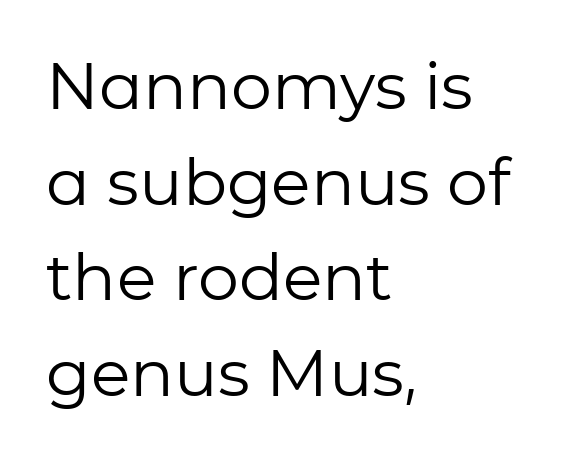
Q: Is the text bold? A: No.
Q: Is the text italic (slanted)? A: No, it is upright.
Q: Is the typeface a serif or a sans-serif typeface? A: Sans-serif.
Q: Is the text underlined? A: No.
Q: How is the paragraph aligned? A: Left-aligned.
Q: Is the spacing between letters normal or unusually wide? A: Normal.
Q: Is the spacing between lines tight, normal or loose? A: Normal.
Q: Width (condensed, normal, or wide)? A: Normal.
Q: Stroke contrast? A: Low.
Q: x-height? A: Medium.
Q: Monospaced? A: No.
